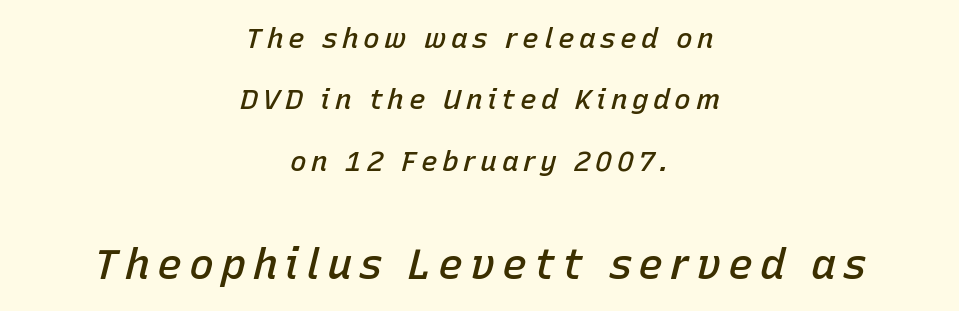
The image shows 42 px semibold type, italic (leaning right); set centered, loose line spacing (2.19x), not underlined; the second (bottom) block is 1.5x larger; low stroke contrast and a medium x-height.
